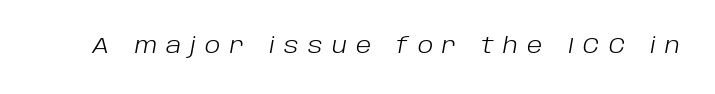
The image shows 22 px text type, italic (leaning right); set unusually wide letter spacing (+0.42 em), not underlined.
